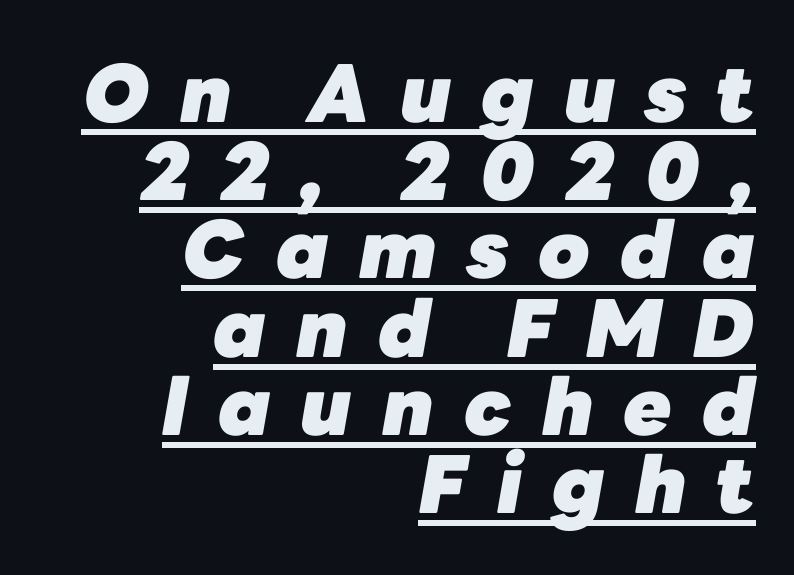
Weight: bold. The glyphs are accompanied by a horizontal stroke just below them. Notice how the stems are inclined rather than vertical — that's the hallmark of italics. The designer dialed line spacing down below the default.
